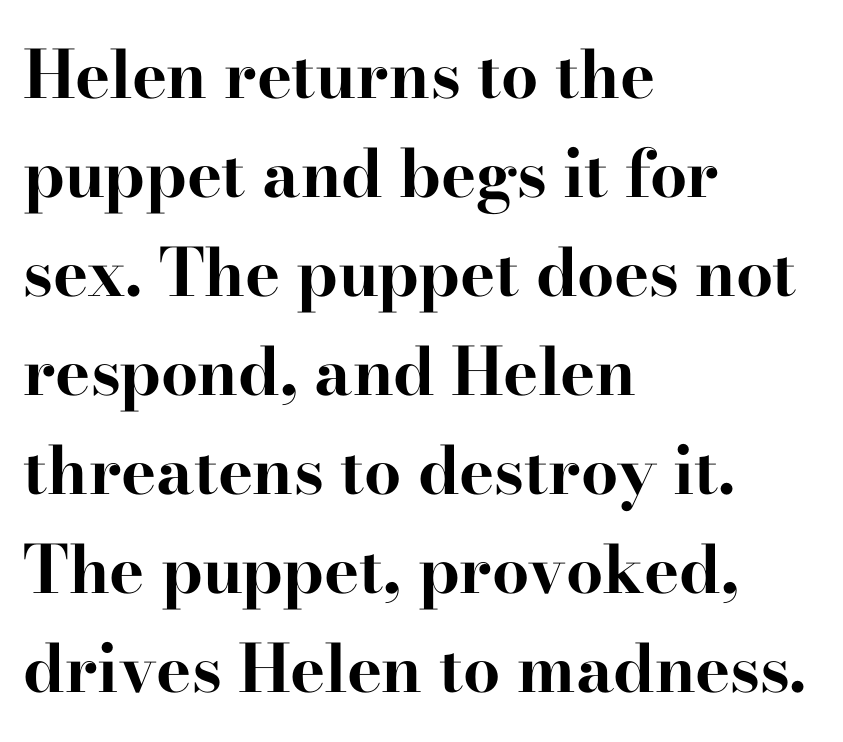
{"serif": "yes", "italic": "no", "bold": "yes", "weight": "bold", "width": "wide", "stroke_contrast": "high", "x_height": "small", "monospaced": "no", "underline": "no", "align": "left", "line_spacing": "normal", "line_spacing_ratio": 1.5, "letter_spacing": "normal", "letter_spacing_em": 0.0, "glyph_px": 66}
